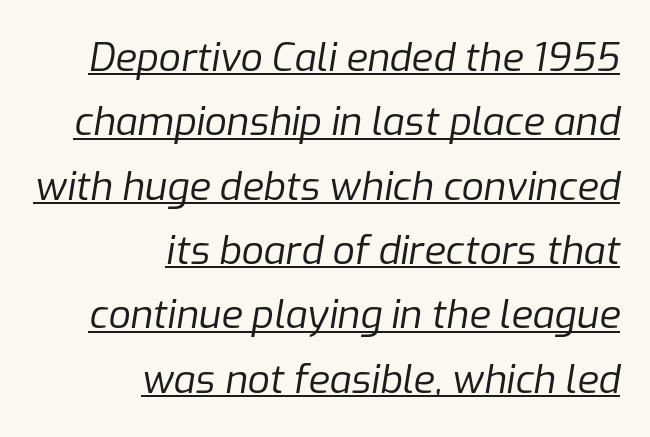
The image shows 39 px regular-weight type, italic (leaning right); set right-aligned, normal line spacing (1.65x), normal letter spacing, underlined; low stroke contrast and a medium x-height.
